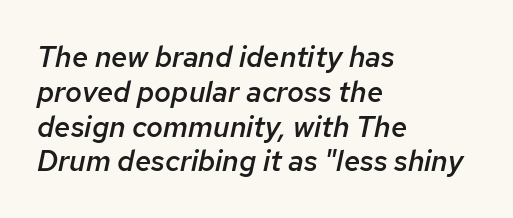
Strokes here are thickened, but only to semibold level. Descenders are the only things crossing below the line. The rendering anchors every line to the left-hand side. Default kerning and tracking; the words read as compact shapes. Here the designer chose a conventional face with non-uniform glyph widths. The font's italic variant was chosen for this text.
